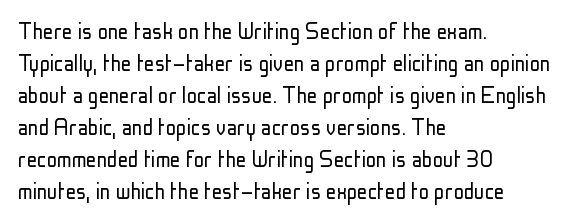
The passage shown is not underscored anywhere. Words appear dense and cohesive because spacing is normal. Alignment: flush left. Unlike italic type, these characters show no tilt at all.
